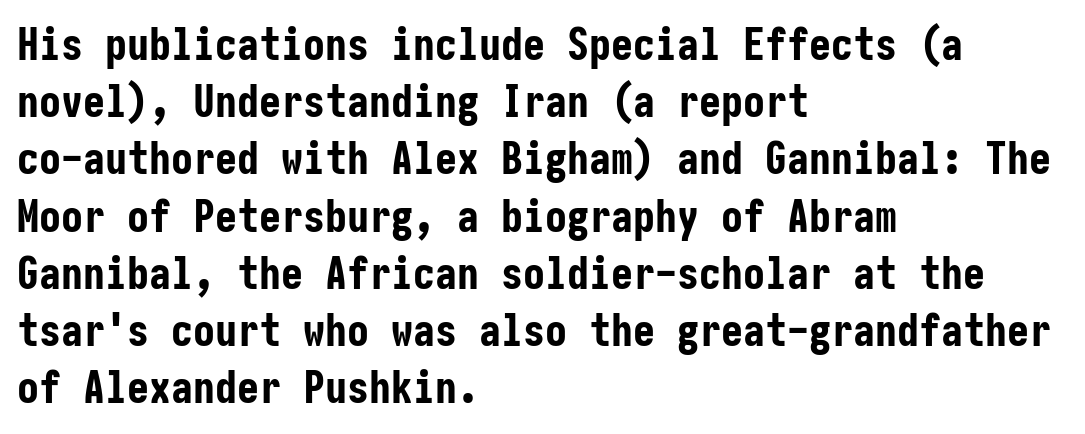
The image shows 44 px bold, condensed sans-serif type, upright; set left-aligned, normal line spacing (1.3x), normal letter spacing, not underlined; low stroke contrast and a medium x-height.
